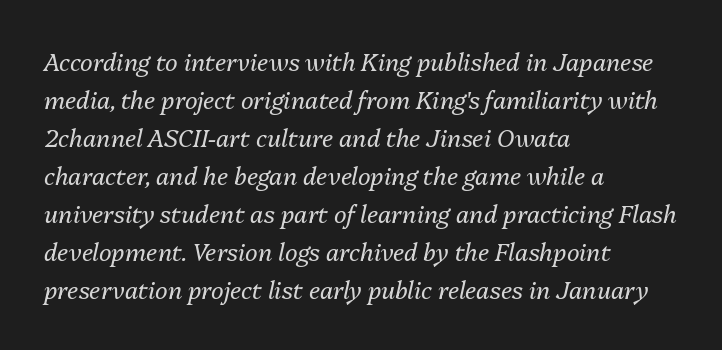
The image shows 24 px text type, italic (leaning right); set left-aligned, normal line spacing (1.58x), normal letter spacing, not underlined.
